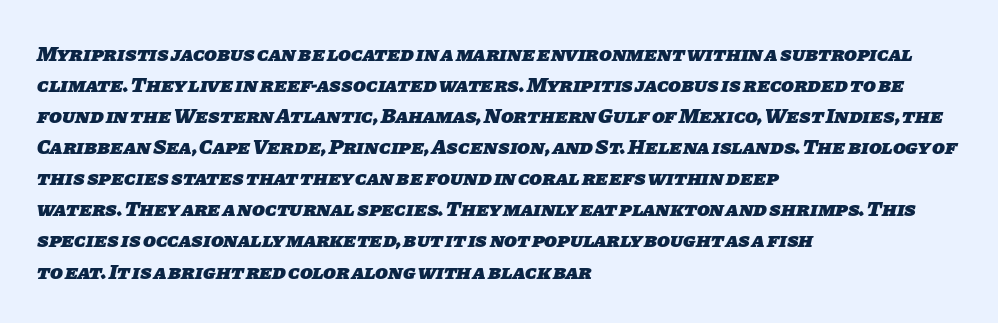
The space beneath each line is pristine and unruled. Words appear dense and cohesive because spacing is normal. Caption: bold face, heavy strokes. Notice how descenders clear the ascenders below comfortably — that's standard leading. Is the block centered? No — it sits flush against the left margin.
